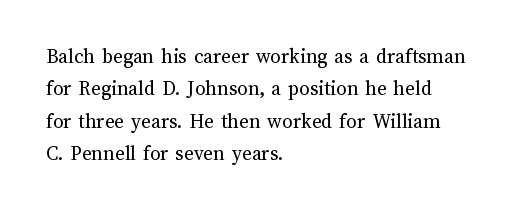
Q: Is the text bold? A: No.
Q: Is the text italic (slanted)? A: No, it is upright.
Q: Is the text underlined? A: No.
Q: How is the paragraph aligned? A: Left-aligned.
Q: Is the spacing between letters normal or unusually wide? A: Normal.
Q: Is the spacing between lines tight, normal or loose? A: Normal.
